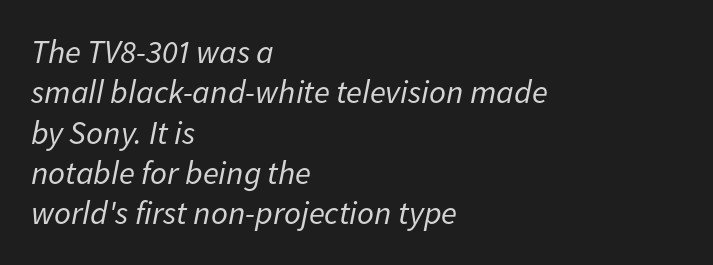
Check under the words: just untouched page. Each letter keeps its own natural width here, so spacing adapts to shape. The rag falls on the right side of this text block. Default kerning and tracking; the words read as compact shapes.
